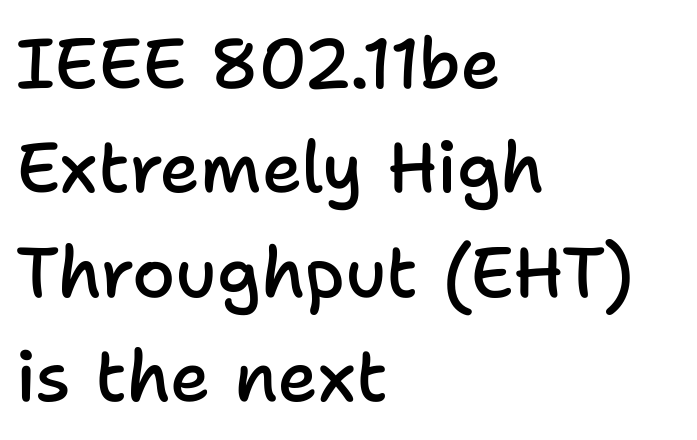
{"serif": "no", "italic": "no", "bold": "semi", "weight": "semibold", "width": "normal", "stroke_contrast": "low", "x_height": "medium", "monospaced": "no", "underline": "no", "align": "left", "line_spacing": "normal", "line_spacing_ratio": 1.49, "letter_spacing": "normal", "letter_spacing_em": 0.0, "glyph_px": 70}
